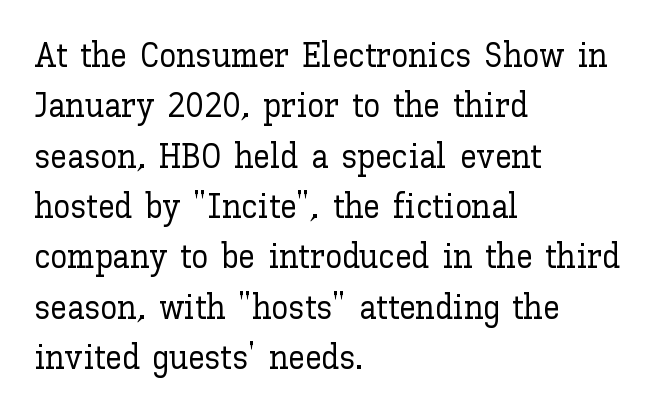
The image shows 34 px text type, upright; set left-aligned, normal line spacing (1.48x), normal letter spacing, not underlined; low stroke contrast and a medium x-height.
